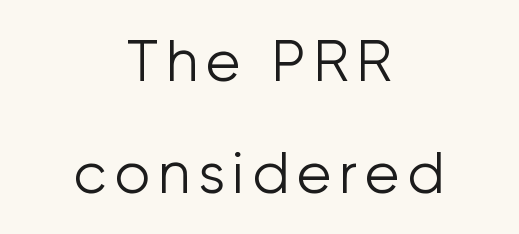
Unbolded letterforms with no extra heft. Layout note: lines centered. Check where the strokes stop: nothing finishes them off — pure sans. The leading is generous, giving the passage an open texture. Think of a printed novel: that variable character pitch is what you see here.
